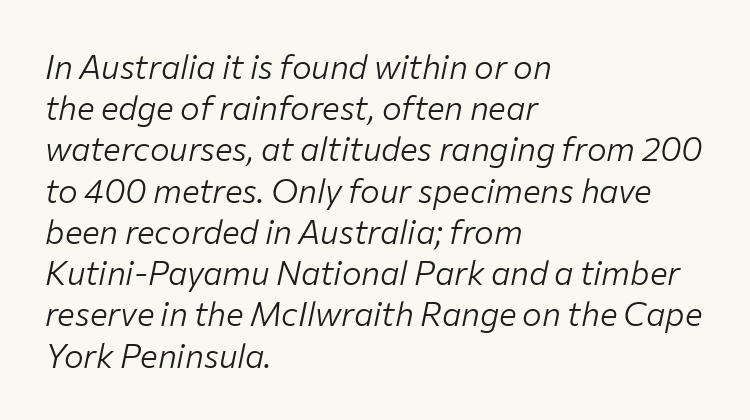
{"italic": "yes", "lean": "right", "slant_degrees": 12, "bold": "no", "weight": "light", "width": "normal", "stroke_contrast": "low", "x_height": "medium", "monospaced": "no", "underline": "no", "align": "left", "line_spacing": "normal", "line_spacing_ratio": 1.25, "letter_spacing": "normal", "letter_spacing_em": 0.0, "glyph_px": 33}
